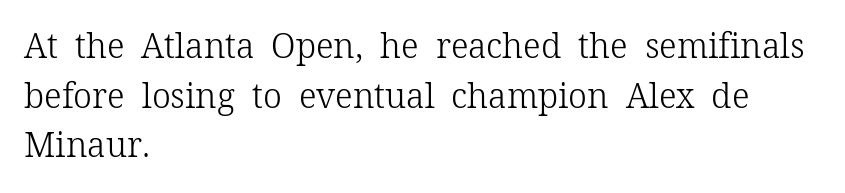
{"serif": "yes", "italic": "no", "bold": "no", "weight": "light", "width": "normal", "stroke_contrast": "low", "x_height": "medium", "monospaced": "no", "underline": "no", "align": "left", "line_spacing": "normal", "line_spacing_ratio": 1.46, "letter_spacing": "normal", "letter_spacing_em": 0.0, "glyph_px": 34}
